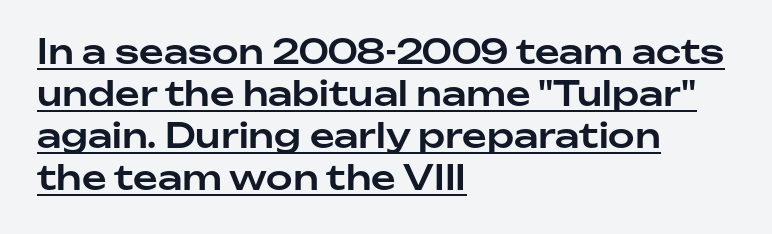
{"serif": "no", "italic": "no", "width": "normal", "stroke_contrast": "low", "x_height": "medium", "monospaced": "no", "underline": "yes", "align": "left", "line_spacing_ratio": 1.24, "letter_spacing": "normal", "letter_spacing_em": 0.0, "glyph_px": 34}
